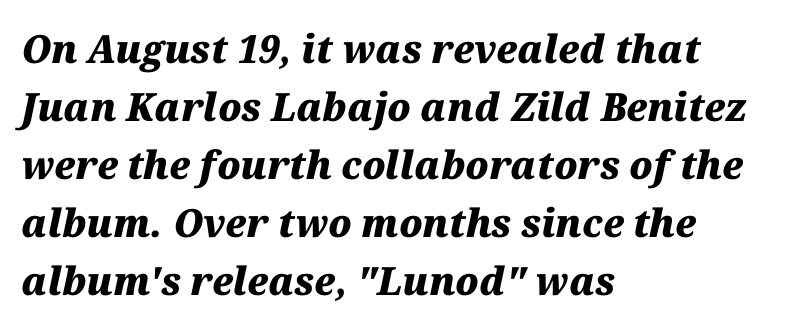
{"italic": "yes", "lean": "right", "slant_degrees": 12, "bold": "yes", "weight": "heavy", "width": "normal", "stroke_contrast": "medium", "x_height": "medium", "monospaced": "no", "underline": "no", "align": "left", "line_spacing": "normal", "line_spacing_ratio": 1.49, "letter_spacing": "normal", "letter_spacing_em": 0.0, "glyph_px": 39}
